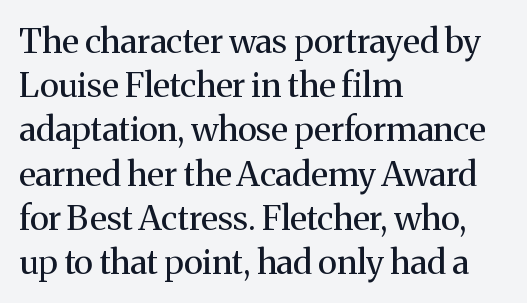
{"serif": "yes", "italic": "no", "bold": "no", "weight": "regular", "width": "normal", "stroke_contrast": "medium", "x_height": "medium", "monospaced": "no", "underline": "no", "align": "left", "line_spacing": "normal", "line_spacing_ratio": 1.3, "letter_spacing": "normal", "letter_spacing_em": 0.0, "glyph_px": 34}
